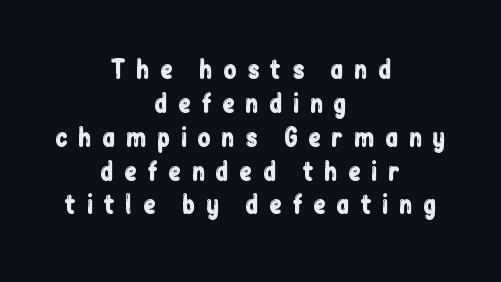
Q: Is the text italic (slanted)? A: No, it is upright.
Q: Is the text underlined? A: No.
Q: How is the paragraph aligned? A: Centered.
Q: Is the spacing between letters normal or unusually wide? A: Unusually wide.
Q: Is the spacing between lines tight, normal or loose? A: Normal.
